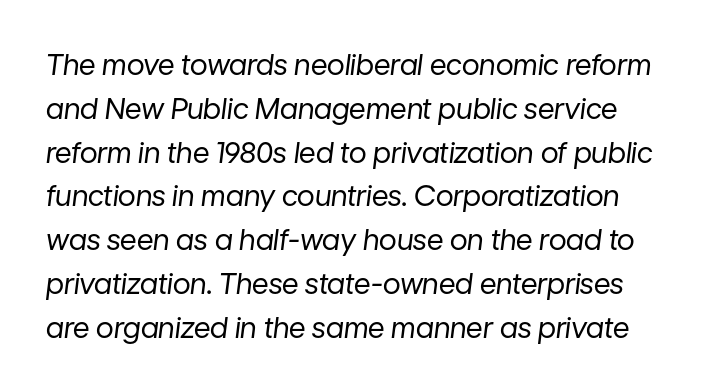
The horizontal fit of the characters is conventional and even. Note the varied advance widths — an 'i' is clearly narrower than an 'm'. Whoever set this chose a conventional vertical rhythm. The space beneath each line is pristine and unruled.
